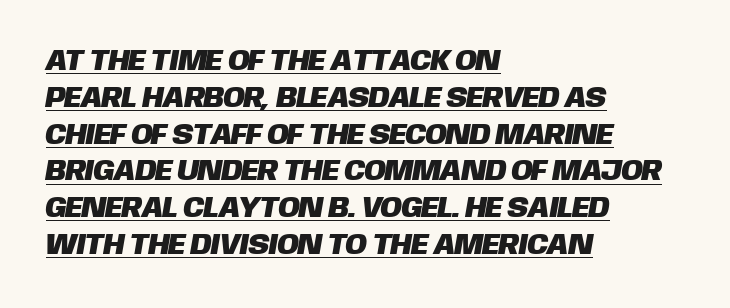
The image shows 29 px sans-serif type; set left-aligned, normal line spacing (1.27x), normal letter spacing, underlined; low stroke contrast and a large x-height.
